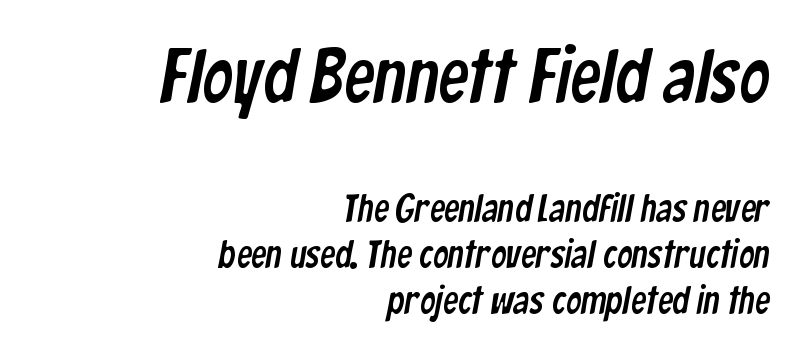
{"serif": "no", "width": "condensed", "stroke_contrast": "low", "x_height": "medium", "monospaced": "no", "underline": "no", "align": "right", "line_spacing_ratio": 1.21, "letter_spacing": "normal", "letter_spacing_em": 0.0, "larger_block": "first", "size_ratio": 2.0, "glyph_px": 76}
